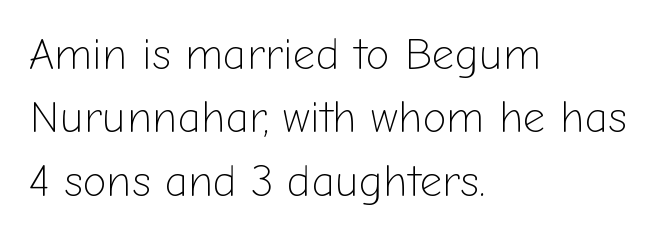
{"serif": "no", "italic": "no", "bold": "no", "weight": "light", "width": "normal", "stroke_contrast": "low", "x_height": "medium", "monospaced": "no", "underline": "no", "align": "left", "line_spacing": "normal", "line_spacing_ratio": 1.44, "letter_spacing": "normal", "letter_spacing_em": 0.0, "glyph_px": 44}
